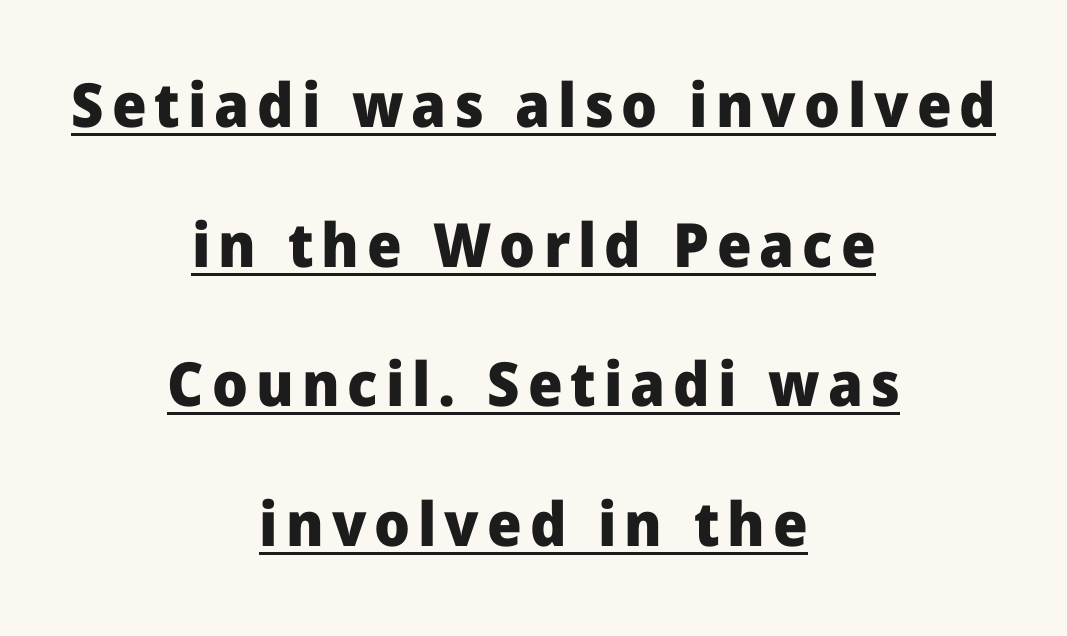
{"serif": "no", "italic": "no", "bold": "yes", "weight": "heavy", "width": "normal", "stroke_contrast": "low", "x_height": "medium", "monospaced": "no", "underline": "yes", "align": "center", "line_spacing": "loose", "line_spacing_ratio": 2.29, "glyph_px": 61}
